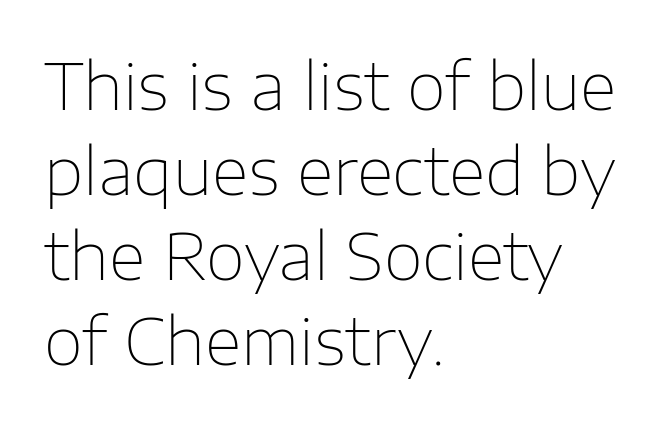
What's the leading like? Ordinary, nothing unusual. The font is comparable to plain body text, perhaps lighter. Spacing verdict: proportional, widths tailored to each character. Typographically, this falls in the sans-serif category. Words float on clear page, feet unadorned. Italic: no, the glyphs are upright roman.
